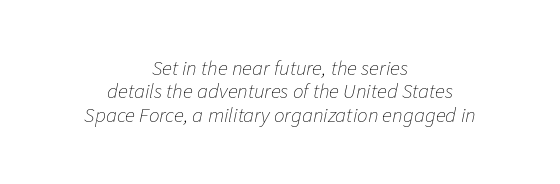
{"italic": "yes", "lean": "right", "slant_degrees": 11, "bold": "no", "underline": "no", "align": "center", "line_spacing": "tight", "line_spacing_ratio": 1.11, "letter_spacing": "normal", "letter_spacing_em": 0.0, "glyph_px": 21}
